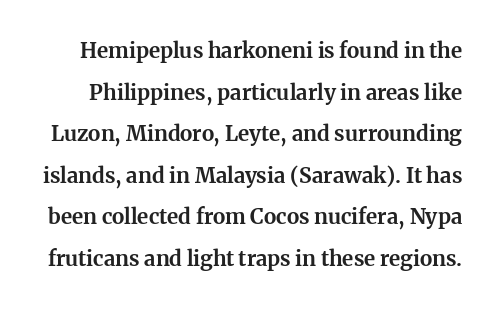
Q: Is the text bold? A: Yes.
Q: Is the text italic (slanted)? A: No, it is upright.
Q: Is the text underlined? A: No.
Q: Is the spacing between letters normal or unusually wide? A: Normal.
Q: Is the spacing between lines tight, normal or loose? A: Loose.
